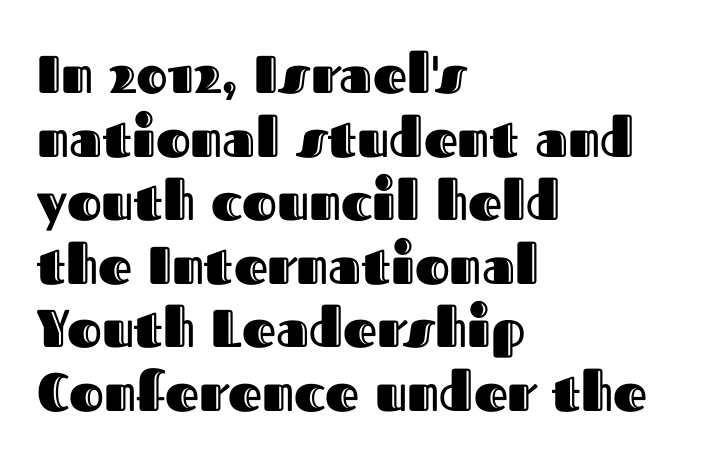
Q: Is the text italic (slanted)? A: No, it is upright.
Q: Is the text underlined? A: No.
Q: How is the paragraph aligned? A: Left-aligned.
Q: Is the spacing between letters normal or unusually wide? A: Normal.
Q: Width (condensed, normal, or wide)? A: Normal.
Q: x-height? A: Medium.
Q: Monospaced? A: No.
